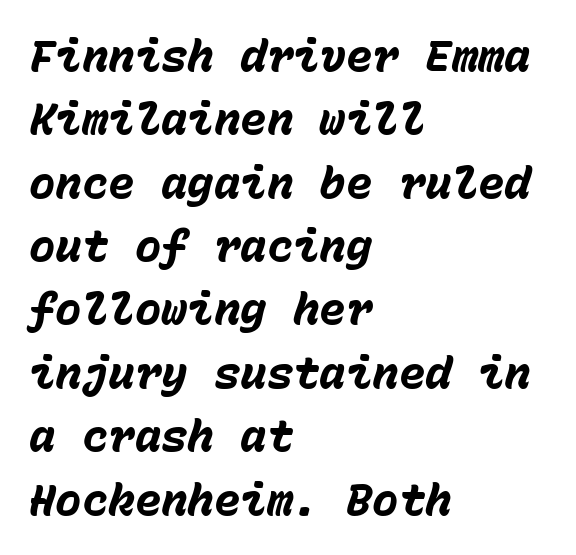
Here the glyphs are tracked normally, forming tight word shapes. Line beginnings align vertically; line endings do not. Think of a typewriter: that constant character pitch is what you see here. A bare baseline throughout the passage.
